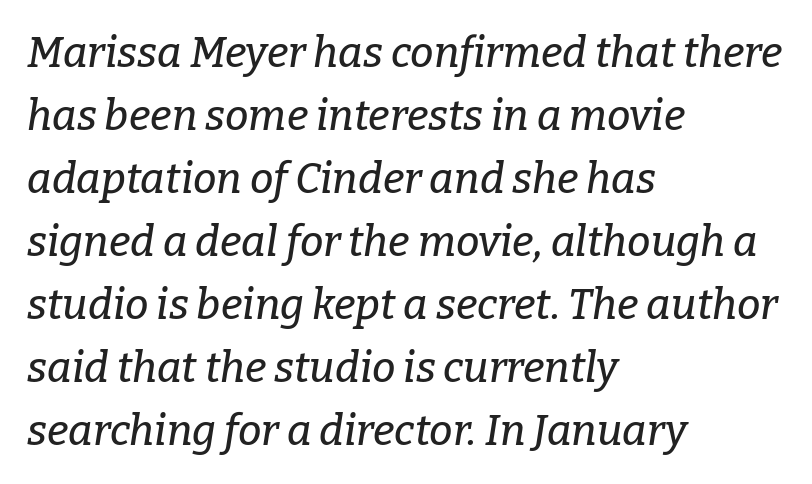
The image shows 42 px serif type, italic (leaning right); set left-aligned, normal line spacing (1.5x), normal letter spacing, not underlined; low stroke contrast and a medium x-height.
